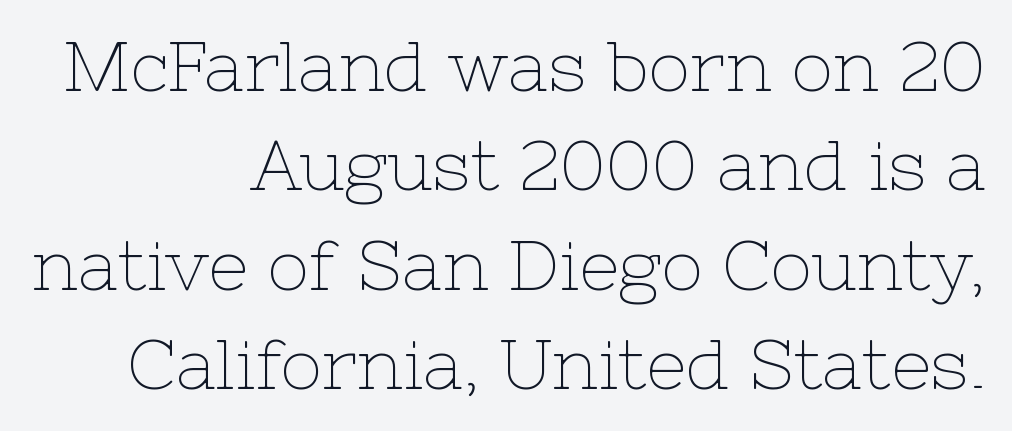
{"serif": "yes", "italic": "no", "bold": "no", "weight": "thin", "width": "normal", "stroke_contrast": "low", "x_height": "medium", "monospaced": "no", "underline": "no", "align": "right", "line_spacing": "normal", "line_spacing_ratio": 1.42, "letter_spacing": "normal", "letter_spacing_em": 0.0, "glyph_px": 70}
